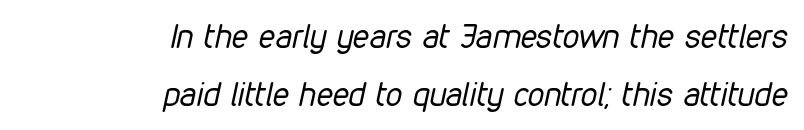
{"italic": "yes", "lean": "right", "slant_degrees": 12, "bold": "no", "weight": "regular", "width": "condensed", "stroke_contrast": "low", "x_height": "medium", "monospaced": "no", "underline": "no", "align": "right", "line_spacing_ratio": 1.76, "letter_spacing": "normal", "letter_spacing_em": 0.0, "glyph_px": 33}
